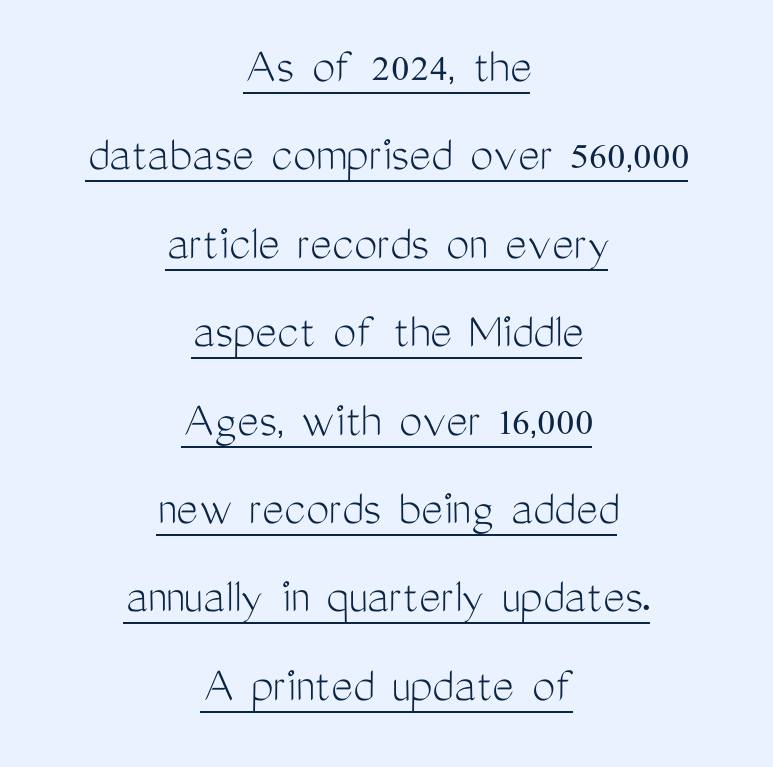
The passage shown is typed in a proportional face where columns would drift. The paragraph shown floats in the horizontal middle. These lines sit exactly where default settings would place them. The strokes are not fattened; the text isn't bold. Classification — sans serif.
